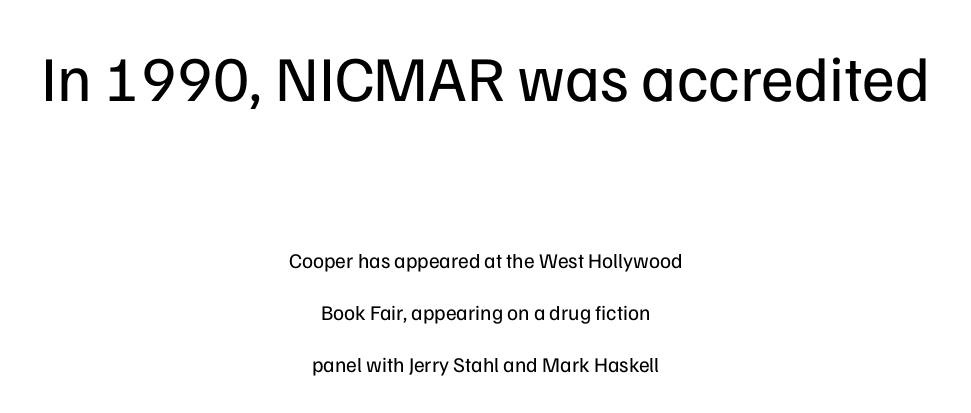
Honestly, there is no underline to notice here at all. The type is set solid horizontally, with unmodified tracking. The vertical gap from one line to the next is large. Varying glyph widths throughout — classic text-font behaviour. The block sitting higher on the canvas is the one with enlarged characters. The letters carry no serifs — their stems end cleanly without finishing strokes.
